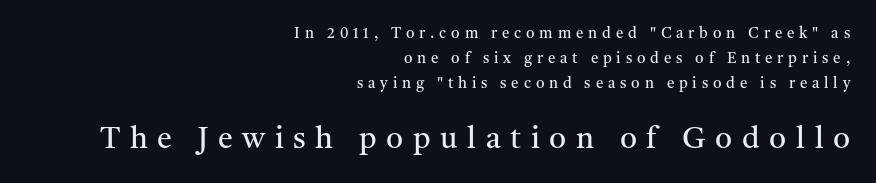
Looks like regular typesetting: each glyph gets only the width it needs. Do the letters lean? They stand straight. The typeface has the unassuming heft of standard copy or less. Old-style or modern, the face here clearly has serifs. Quick note: underline off. Honestly, the letter spacing is so wide it's the main thing you notice.
